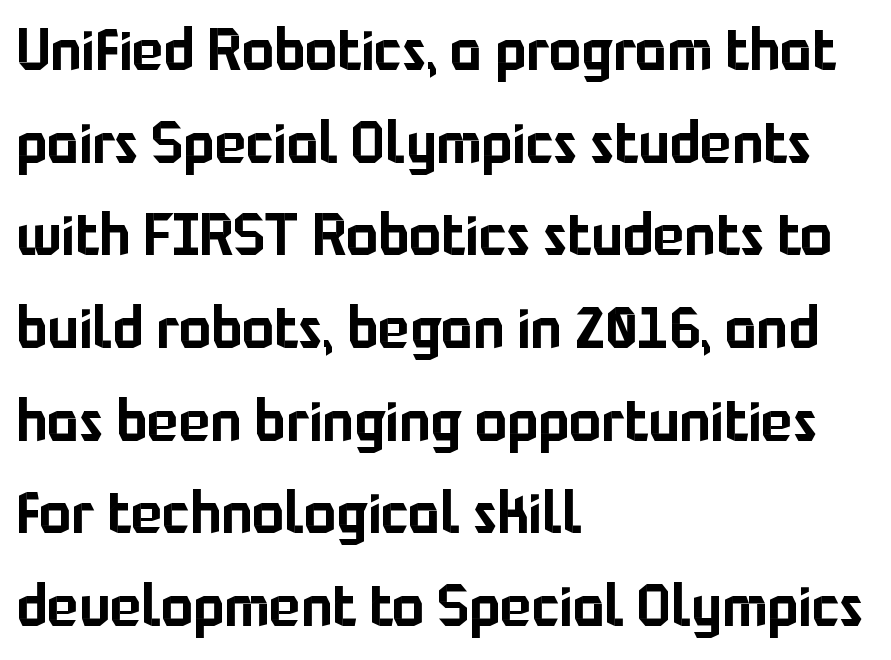
Successive baselines arrive at the customary interval. There is no visible air inserted between adjacent glyphs. The paragraph has a hard left edge and a soft right edge. The typography opts for an upright posture over an oblique one. Think of a printed novel: that variable character pitch is what you see here.
